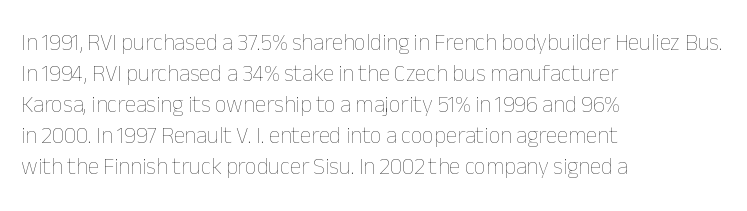
{"italic": "no", "bold": "no", "underline": "no", "align": "left", "line_spacing": "normal", "line_spacing_ratio": 1.35, "letter_spacing": "normal", "letter_spacing_em": 0.0, "glyph_px": 23}
